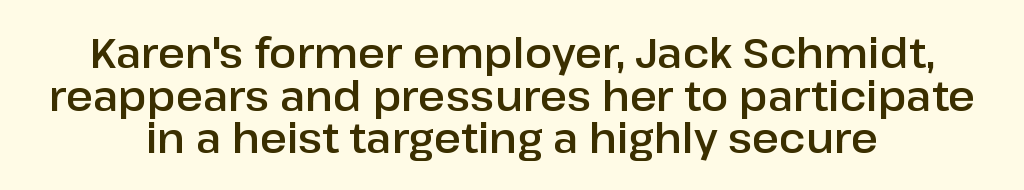
Q: Is the text italic (slanted)? A: No, it is upright.
Q: Is the typeface a serif or a sans-serif typeface? A: Sans-serif.
Q: Is the text underlined? A: No.
Q: How is the paragraph aligned? A: Centered.
Q: Is the spacing between letters normal or unusually wide? A: Normal.
Q: Is the spacing between lines tight, normal or loose? A: Tight.
Q: Width (condensed, normal, or wide)? A: Normal.
Q: Stroke contrast? A: Low.
Q: x-height? A: Medium.
Q: Monospaced? A: No.
